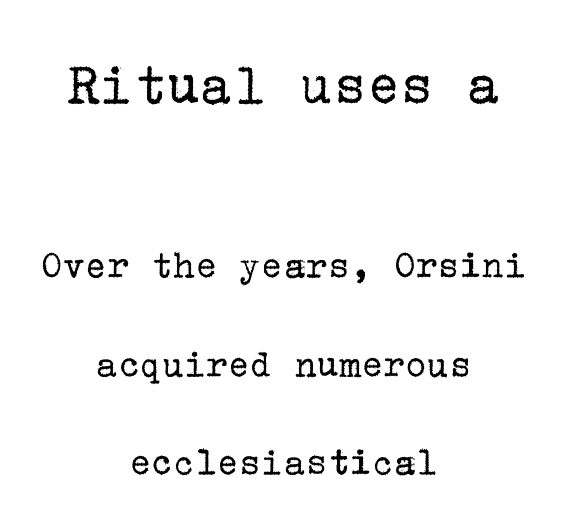
The image shows 62 px regular-weight serif type, upright; set centered, loose line spacing (2.4x), normal letter spacing, not underlined; the first (top) block is 1.51x larger; low stroke contrast and a medium x-height.
